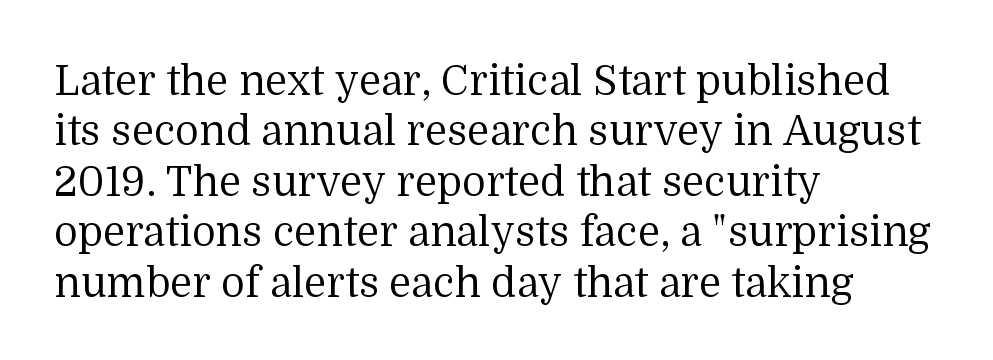
Each line starts at the same left margin while the right side varies. A light-to-regular cut is what we see here. Spacing verdict: proportional, widths tailored to each character. The words here are not underlined.
